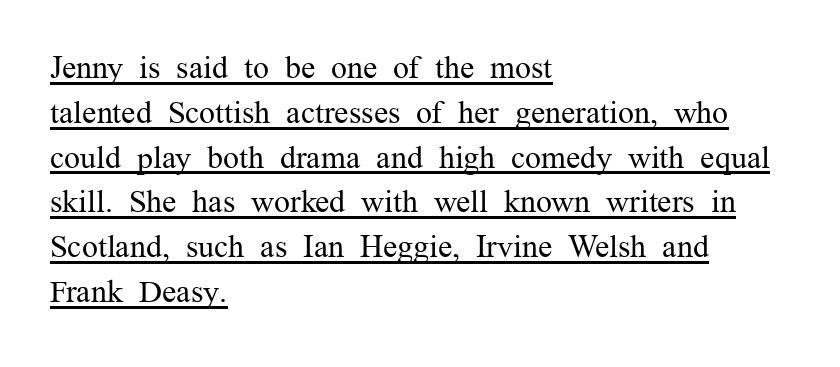
The image shows 32 px regular-weight serif type, upright; set left-aligned, normal line spacing (1.4x), normal letter spacing, underlined; medium stroke contrast and a medium x-height.
